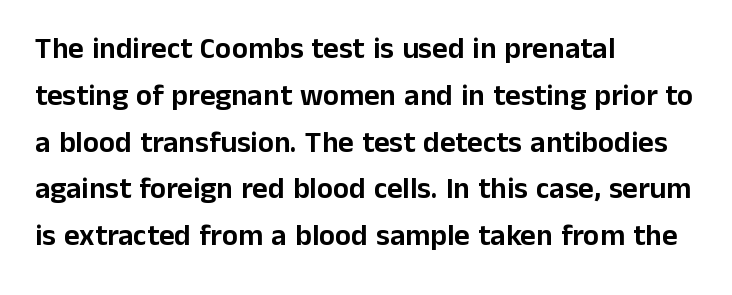
This sample uses a sans-serif face. Caption: multi-line text, flush left, ragged right. The rendering uses natural spacing where letterforms have individual widths. Standard letterfit; no display-style spreading of the glyphs.
